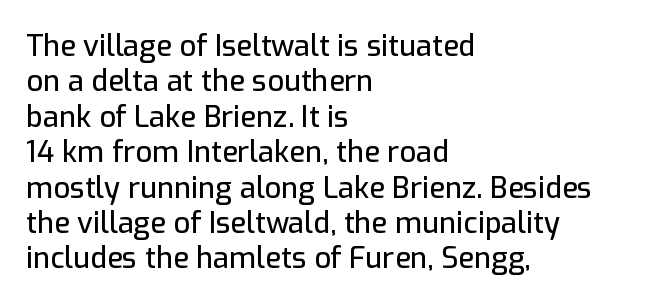
{"serif": "no", "italic": "no", "width": "normal", "stroke_contrast": "low", "x_height": "medium", "monospaced": "no", "underline": "no", "align": "left", "line_spacing_ratio": 1.22, "letter_spacing": "normal", "letter_spacing_em": 0.0, "glyph_px": 29}
